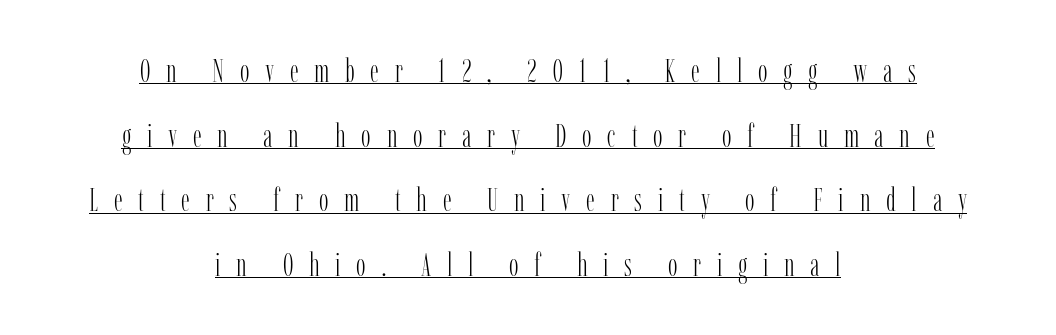
The image shows 32 px light, condensed serif type, upright; set centered, loose line spacing (2.02x), unusually wide letter spacing (+0.49 em), underlined; low stroke contrast and a medium x-height.
